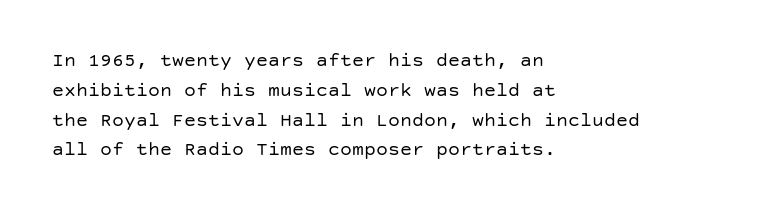
Rule under the text: the space is simply empty. Upright lettering throughout. This rendering leaves character spacing at its baseline value. If you drew a ruler down the left edge, every line would touch it. Is there much room between lines? A standard amount, neither cramped nor airy. This reads as an unemphasized weight, regular at the heaviest.
